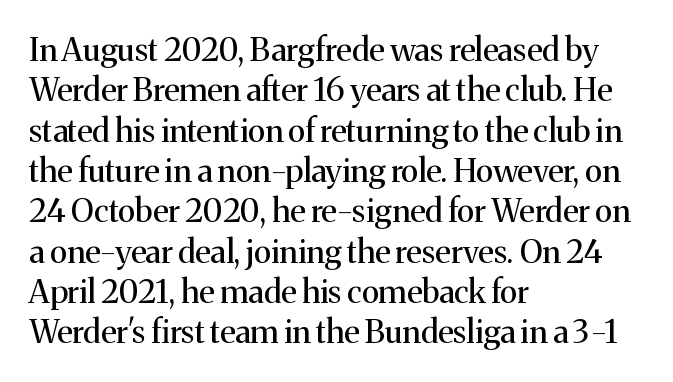
The image shows 32 px regular-weight serif type, upright; set left-aligned, normal line spacing (1.26x), normal letter spacing, not underlined; medium stroke contrast and a medium x-height.
